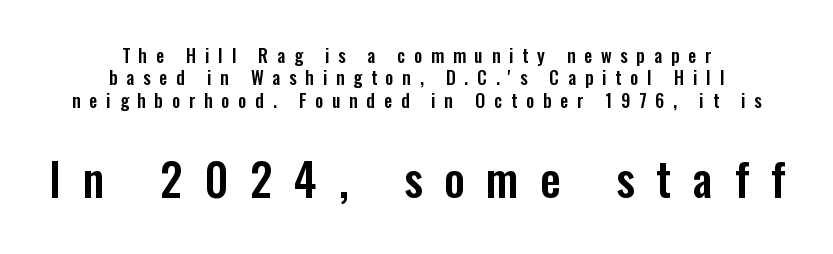
The image shows 45 px condensed sans-serif type, upright; set centered, normal line spacing (1.25x), unusually wide letter spacing (+0.49 em), not underlined; the second (bottom) block is 2.5x larger; low stroke contrast and a medium x-height.
